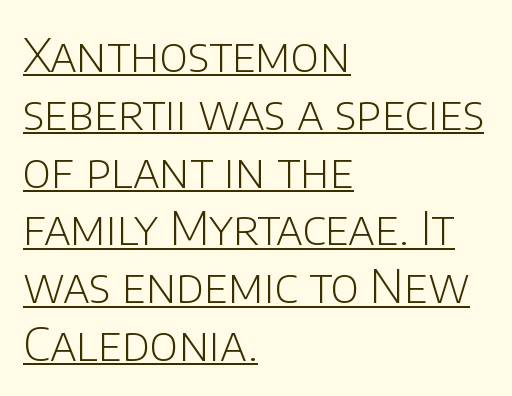
{"serif": "no", "italic": "no", "bold": "no", "weight": "light", "width": "normal", "stroke_contrast": "low", "x_height": "large", "monospaced": "no", "underline": "yes", "align": "left", "line_spacing_ratio": 1.23, "letter_spacing": "normal", "letter_spacing_em": 0.0, "glyph_px": 47}
